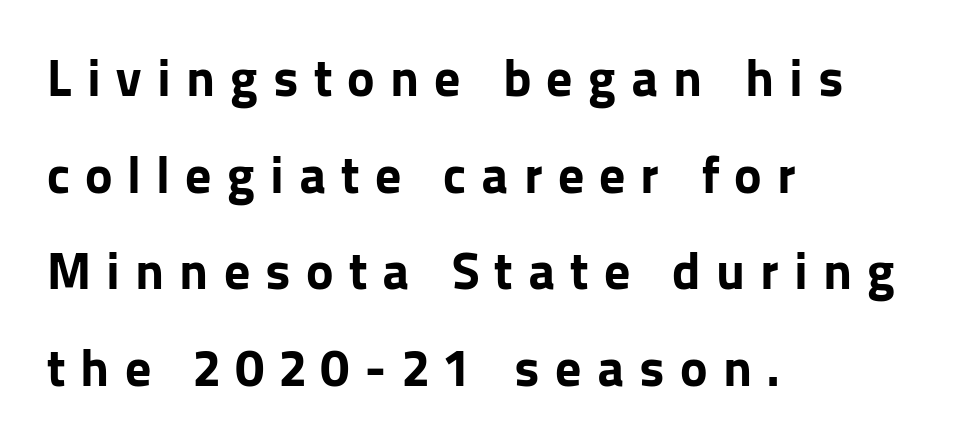
Casual observation: everything's shoved over to the left. Bold? Absolutely — the strokes are thick and heavy. Regarding serifs, this sample does without them. This sample uses an upright cut, with every glyph sitting square on the baseline.
